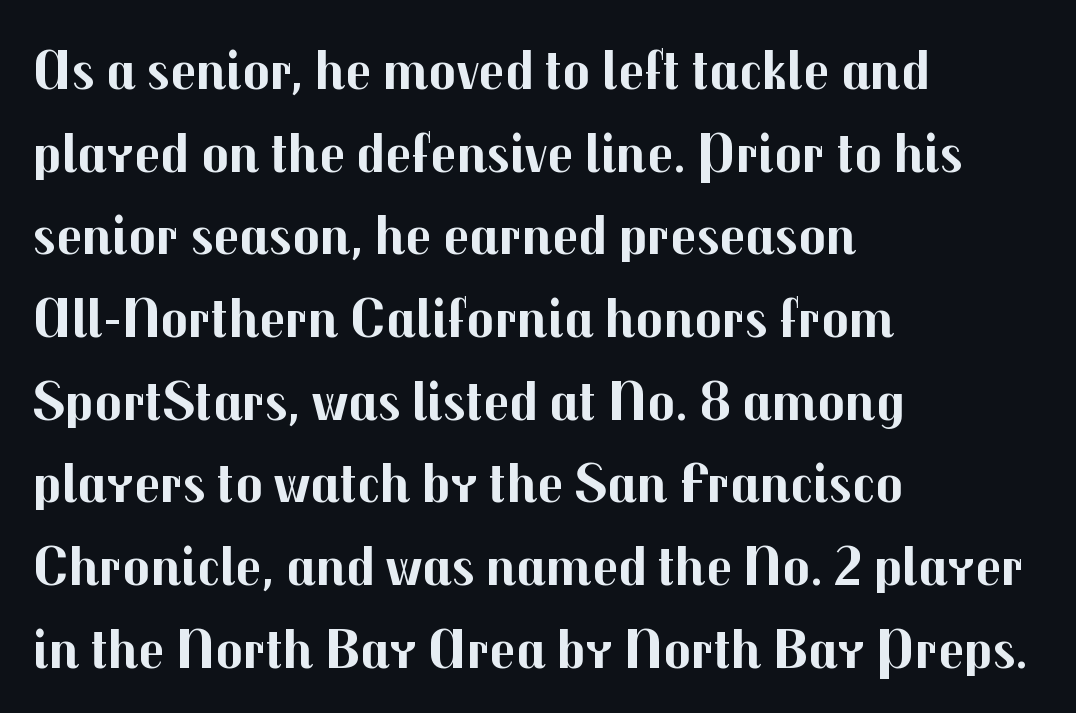
The image shows 57 px bold sans-serif type, upright; set left-aligned, normal line spacing (1.45x), normal letter spacing, not underlined; medium stroke contrast and a medium x-height.
